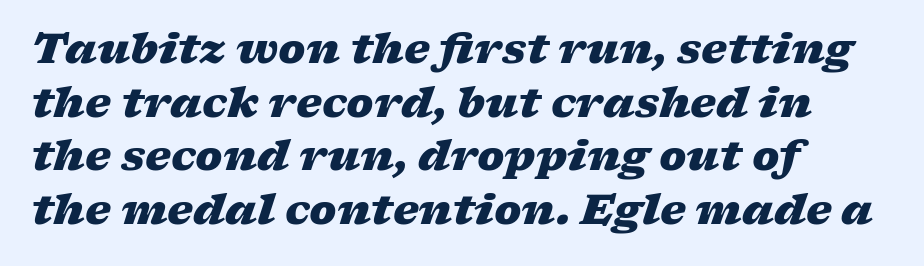
Q: Is the text bold? A: Yes.
Q: Is the text italic (slanted)? A: Yes, it leans right by about 17 degrees.
Q: Is the text underlined? A: No.
Q: How is the paragraph aligned? A: Left-aligned.
Q: Is the spacing between letters normal or unusually wide? A: Normal.
Q: Is the spacing between lines tight, normal or loose? A: Normal.
Q: Width (condensed, normal, or wide)? A: Wide.
Q: Stroke contrast? A: Low.
Q: x-height? A: Medium.
Q: Monospaced? A: No.
